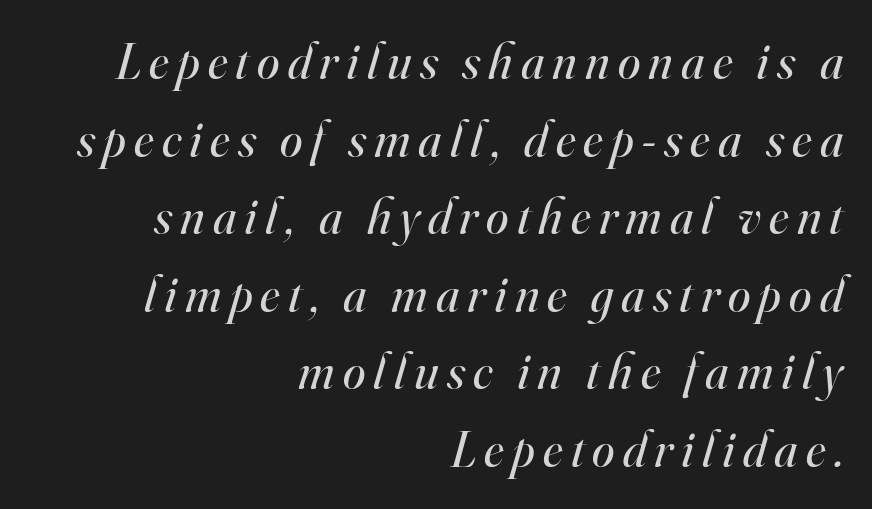
Q: Is the text bold? A: No.
Q: Is the text italic (slanted)? A: Yes, it leans right by about 16 degrees.
Q: Is the typeface a serif or a sans-serif typeface? A: Serif.
Q: Is the text underlined? A: No.
Q: How is the paragraph aligned? A: Right-aligned.
Q: Is the spacing between lines tight, normal or loose? A: Normal.
Q: Width (condensed, normal, or wide)? A: Normal.
Q: Stroke contrast? A: High.
Q: x-height? A: Small.
Q: Monospaced? A: No.
